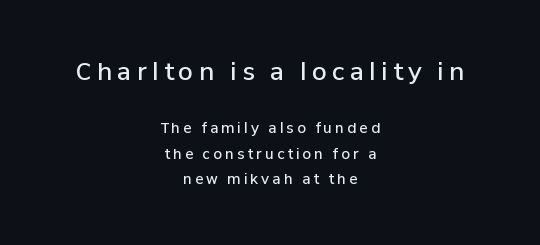
{"italic": "no", "bold": "semi", "underline": "no", "align": "center", "line_spacing_ratio": 1.83, "letter_spacing": "wide", "letter_spacing_em": 0.22, "larger_block": "first", "size_ratio": 1.71, "glyph_px": 24}
